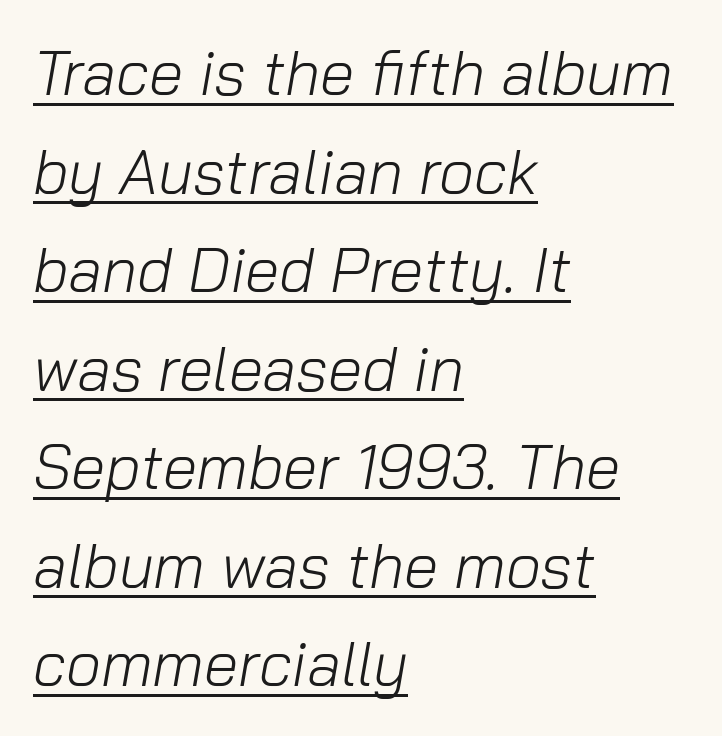
The image shows 62 px light type, italic (leaning right); set left-aligned, normal line spacing (1.59x), normal letter spacing, underlined; low stroke contrast and a medium x-height.
